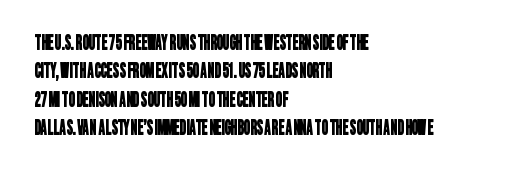
The image shows 20 px text type; set left-aligned, normal line spacing (1.42x), normal letter spacing, not underlined.
